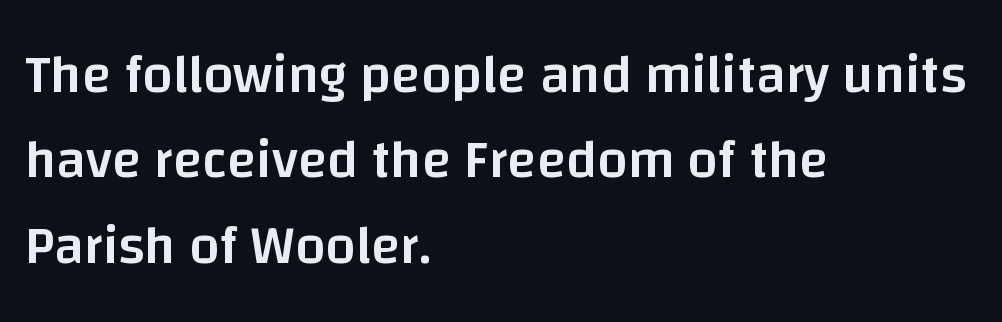
Looks like regular typesetting: each glyph gets only the width it needs. Typesetter's note: demi weight, one step under bold. Normally led — the rows are evenly, conventionally spaced. The area under the type is left untouched. The glyphs in this specimen are sans serif. When letters stand straight like this, we call the style roman or upright.
